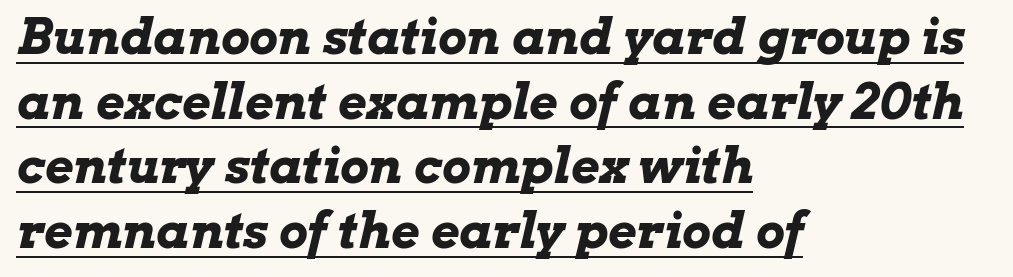
The image shows 49 px bold, wide type, italic (leaning right); set left-aligned, normal line spacing (1.32x), normal letter spacing, underlined; low stroke contrast and a medium x-height.
